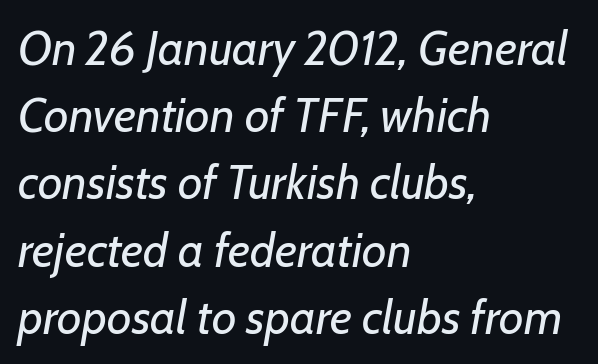
{"italic": "yes", "lean": "right", "slant_degrees": 7, "bold": "no", "weight": "regular", "width": "normal", "stroke_contrast": "low", "x_height": "medium", "monospaced": "no", "underline": "no", "align": "left", "line_spacing": "normal", "line_spacing_ratio": 1.4, "letter_spacing": "normal", "letter_spacing_em": 0.0, "glyph_px": 48}
